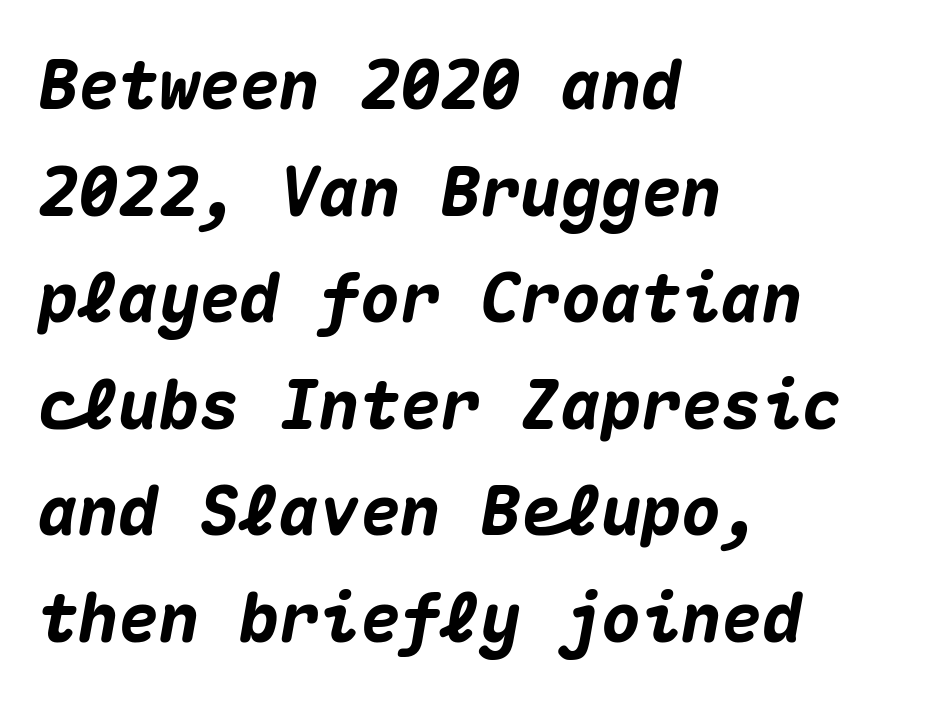
Every character here occupies the same horizontal width, giving the sample a typewriter-like rhythm. Weight: bold. The lines are quadded left. This sample uses plain, unmodified letter spacing. A normal amount of white space separates one row of letters from the next. Descender tails drop into unmarked territory.
